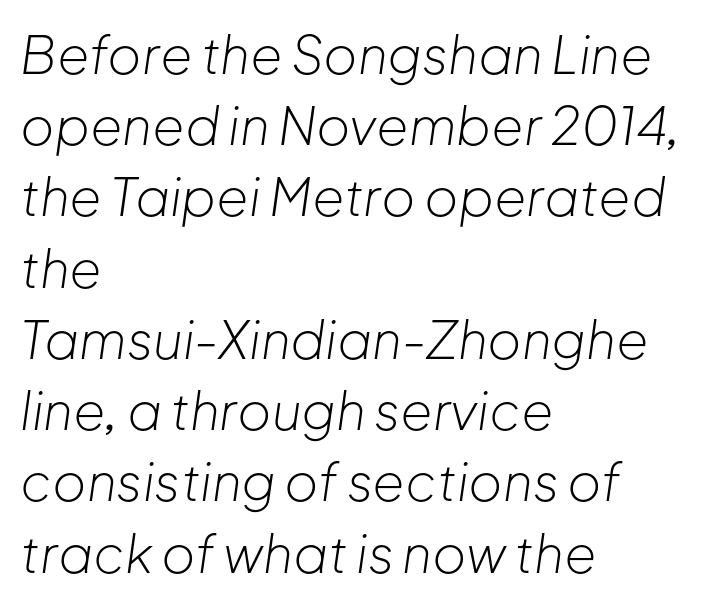
The image shows 52 px light type, italic (leaning right); set left-aligned, normal line spacing (1.37x), normal letter spacing, not underlined; low stroke contrast and a medium x-height.
